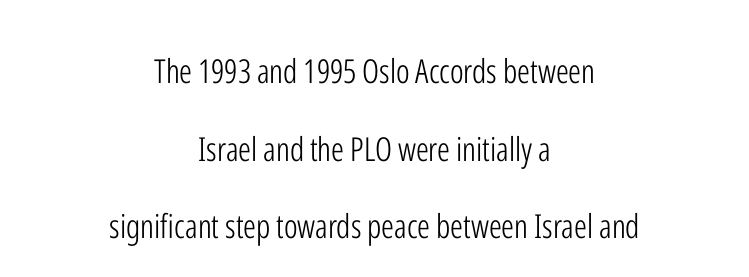
The image shows 33 px light, condensed sans-serif type, upright; set centered, loose line spacing (2.35x), normal letter spacing, not underlined; low stroke contrast and a medium x-height.
